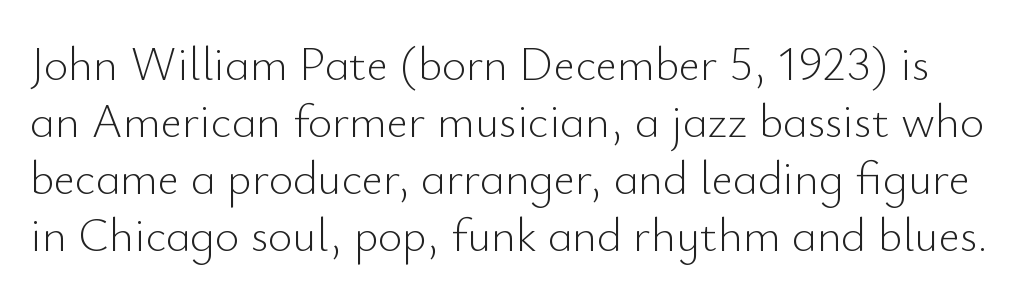
Q: Is the text bold? A: No.
Q: Is the text italic (slanted)? A: No, it is upright.
Q: Is the typeface a serif or a sans-serif typeface? A: Sans-serif.
Q: Is the text underlined? A: No.
Q: Is the spacing between letters normal or unusually wide? A: Normal.
Q: Width (condensed, normal, or wide)? A: Normal.
Q: Stroke contrast? A: Low.
Q: x-height? A: Small.
Q: Monospaced? A: No.
